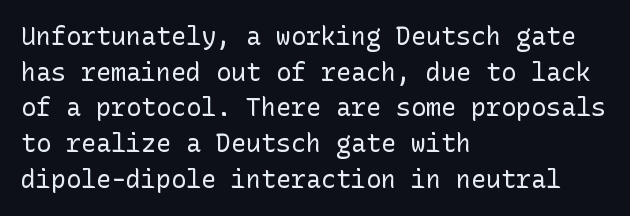
No word sits above an underline. These lines stack with their left ends in a neat column. The line-height multiplier appears to be the usual default. Ordinary non-slanted type is in use. Students, note that the glyphs here touch the page at normal intervals.
